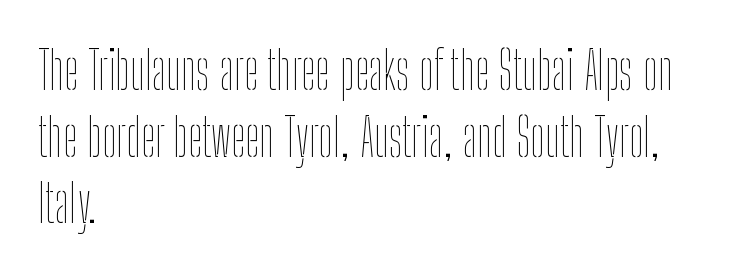
The image shows 52 px thin, condensed type, upright; set left-aligned, normal line spacing (1.28x), normal letter spacing, not underlined; low stroke contrast and a medium x-height.
